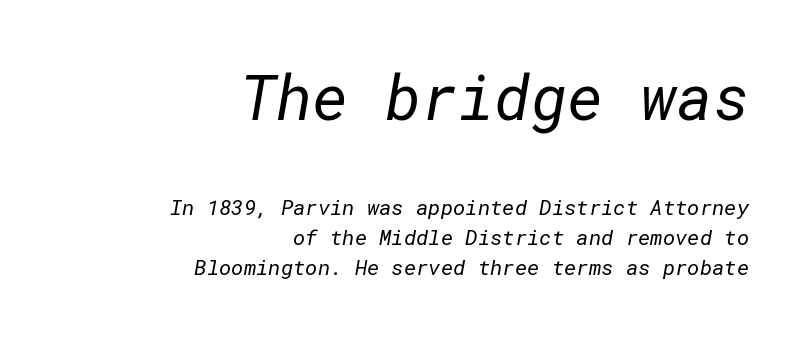
{"serif": "no", "bold": "no", "weight": "regular", "width": "normal", "stroke_contrast": "low", "x_height": "medium", "underline": "no", "align": "right", "line_spacing": "normal", "line_spacing_ratio": 1.43, "letter_spacing": "normal", "letter_spacing_em": 0.0, "larger_block": "first", "size_ratio": 2.95, "glyph_px": 62}
